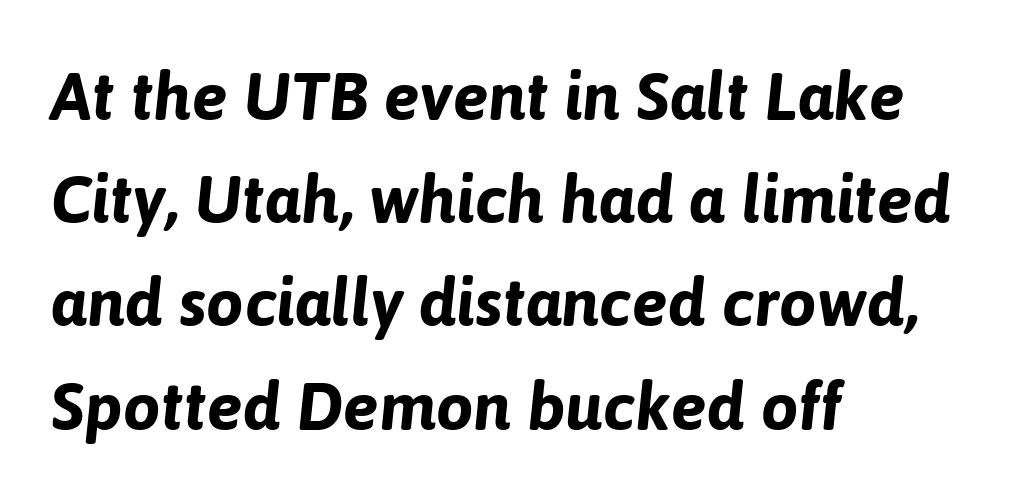
Q: Is the text bold? A: Yes.
Q: Is the text italic (slanted)? A: Yes, it leans right by about 6 degrees.
Q: Is the text underlined? A: No.
Q: How is the paragraph aligned? A: Left-aligned.
Q: Is the spacing between letters normal or unusually wide? A: Normal.
Q: Is the spacing between lines tight, normal or loose? A: Normal.
Q: Width (condensed, normal, or wide)? A: Normal.
Q: Stroke contrast? A: Low.
Q: x-height? A: Medium.
Q: Monospaced? A: No.
